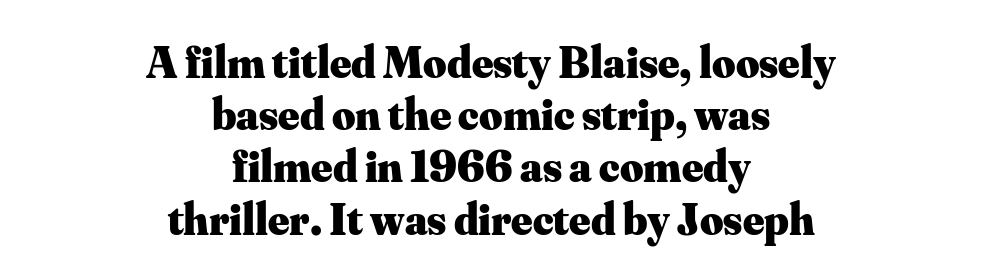
Q: Is the text bold? A: Yes.
Q: Is the text italic (slanted)? A: No, it is upright.
Q: Is the typeface a serif or a sans-serif typeface? A: Serif.
Q: Is the text underlined? A: No.
Q: How is the paragraph aligned? A: Centered.
Q: Is the spacing between letters normal or unusually wide? A: Normal.
Q: Width (condensed, normal, or wide)? A: Normal.
Q: Stroke contrast? A: Medium.
Q: x-height? A: Small.
Q: Monospaced? A: No.
